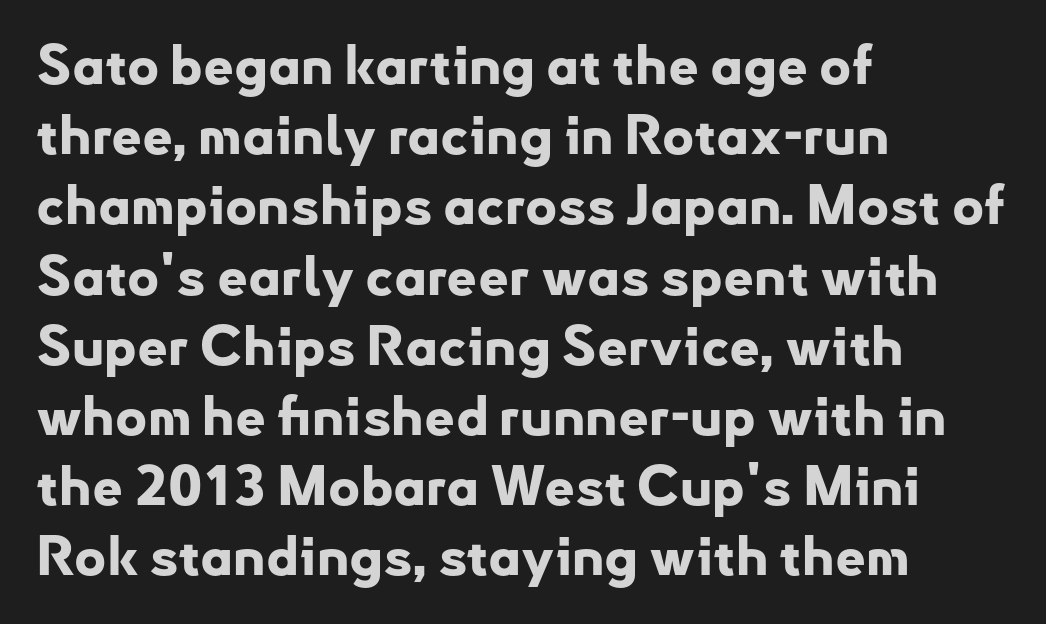
{"serif": "no", "italic": "no", "bold": "yes", "weight": "bold", "width": "normal", "stroke_contrast": "low", "x_height": "small", "monospaced": "no", "underline": "no", "align": "left", "line_spacing": "normal", "line_spacing_ratio": 1.3, "letter_spacing": "normal", "letter_spacing_em": 0.0, "glyph_px": 54}
